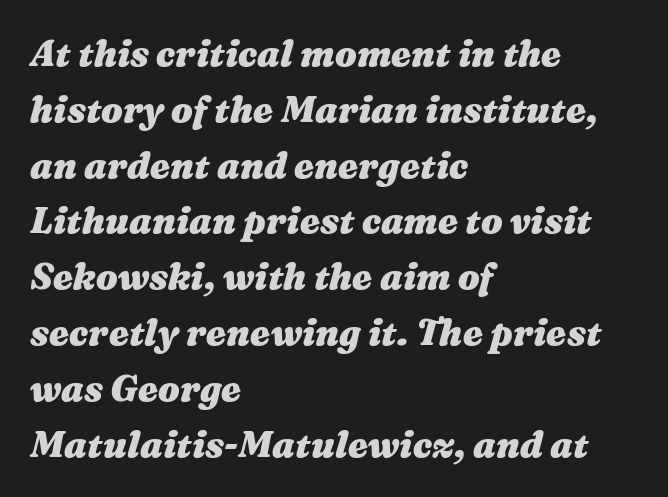
The image shows 36 px heavy, wide type, italic (leaning right); set left-aligned, normal line spacing (1.55x), normal letter spacing, not underlined; medium stroke contrast and a medium x-height.
